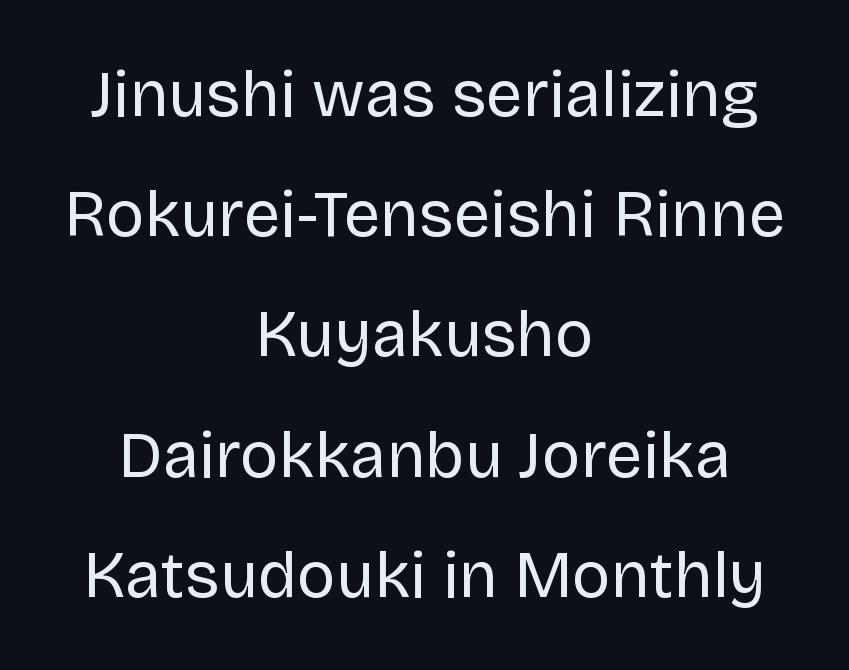
The image shows 65 px regular-weight sans-serif type, upright; set centered, line spacing 1.85x, normal letter spacing, not underlined; low stroke contrast and a large x-height.
